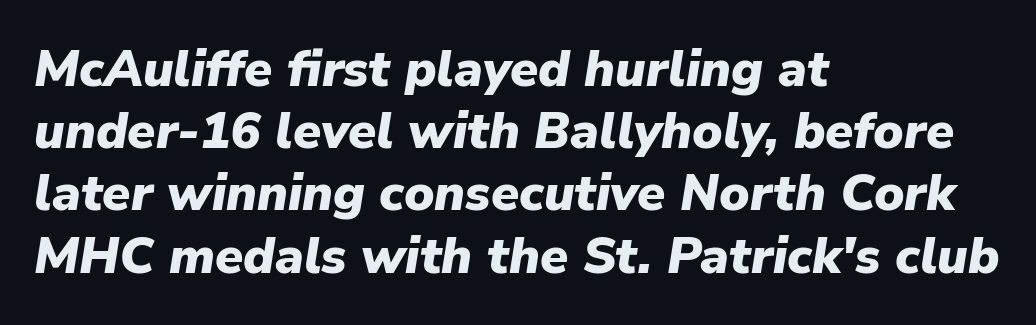
{"italic": "yes", "lean": "right", "slant_degrees": 9, "bold": "yes", "weight": "heavy", "width": "normal", "stroke_contrast": "low", "x_height": "medium", "monospaced": "no", "underline": "no", "align": "left", "line_spacing_ratio": 1.22, "letter_spacing": "normal", "letter_spacing_em": 0.0, "glyph_px": 51}
